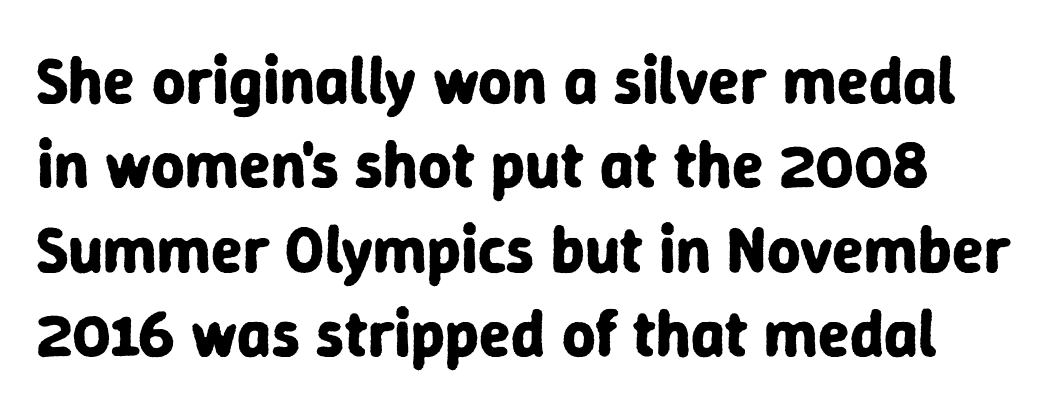
The image shows 65 px bold sans-serif type, upright; set normal line spacing (1.3x), normal letter spacing, not underlined; low stroke contrast and a medium x-height.
